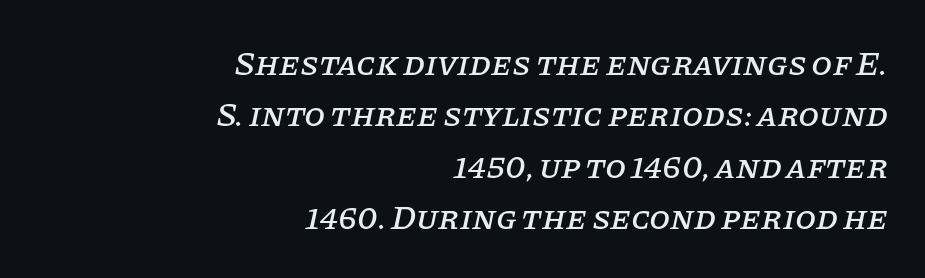
{"serif": "yes", "italic": "yes", "lean": "right", "slant_degrees": 11, "width": "normal", "stroke_contrast": "low", "x_height": "large", "monospaced": "no", "underline": "no", "align": "right", "line_spacing": "normal", "line_spacing_ratio": 1.51, "letter_spacing": "normal", "letter_spacing_em": 0.0, "glyph_px": 34}
